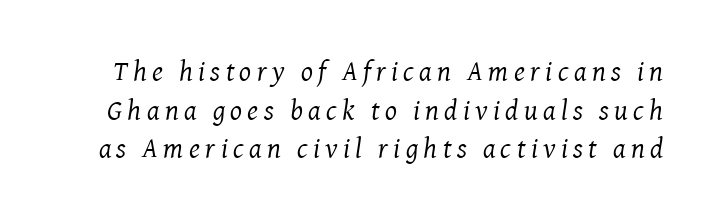
Q: Is the text bold? A: No.
Q: Is the text italic (slanted)? A: Yes, it leans right by about 8 degrees.
Q: Is the typeface a serif or a sans-serif typeface? A: Serif.
Q: Is the text underlined? A: No.
Q: Is the spacing between lines tight, normal or loose? A: Normal.
Q: Width (condensed, normal, or wide)? A: Normal.
Q: Stroke contrast? A: Medium.
Q: x-height? A: Medium.
Q: Monospaced? A: No.
